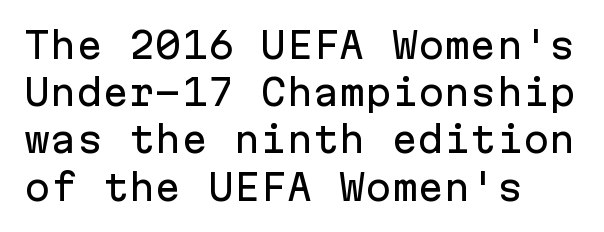
Q: Is the text italic (slanted)? A: No, it is upright.
Q: Is the typeface a serif or a sans-serif typeface? A: Sans-serif.
Q: Is the text underlined? A: No.
Q: How is the paragraph aligned? A: Left-aligned.
Q: Is the spacing between letters normal or unusually wide? A: Normal.
Q: Is the spacing between lines tight, normal or loose? A: Normal.
Q: Width (condensed, normal, or wide)? A: Normal.
Q: Stroke contrast? A: Low.
Q: x-height? A: Medium.
Q: Monospaced? A: Yes.
